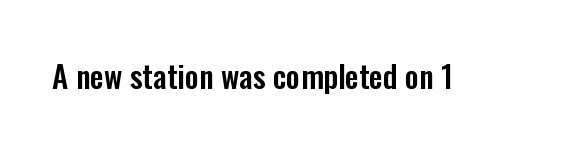
{"serif": "no", "italic": "no", "width": "condensed", "stroke_contrast": "low", "x_height": "medium", "monospaced": "no", "underline": "no", "letter_spacing": "normal", "letter_spacing_em": 0.0, "glyph_px": 31}
